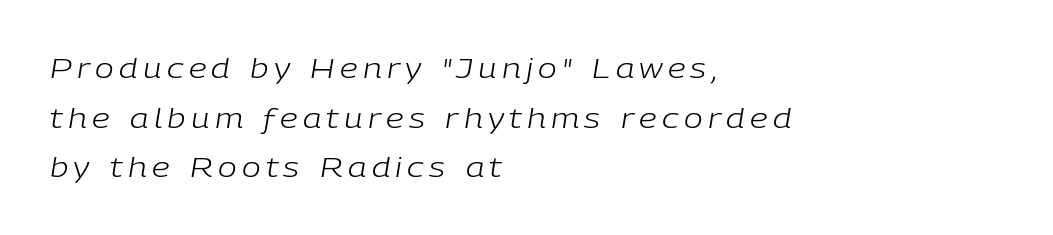
Each row of text sits above clean, open space. No extra ink here — the face is not bold. Yep, that's italic — everything's leaning. The paragraph shown leans on its left margin. A typesetter would call this proportional, since set widths differ per character.
